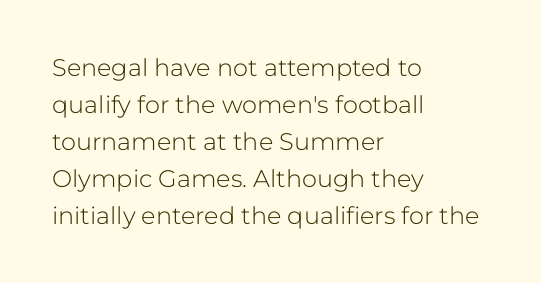
Vertical strokes here are truly vertical. Every row of glyphs begins at an identical x-position on the left. Between one letter and the next there's only the usual sliver of space. Only glyphs here, with clear space below each row.
